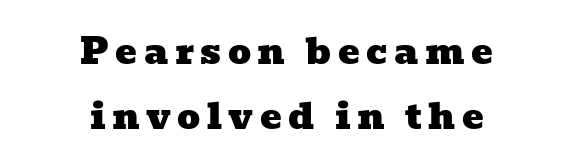
Q: Is the typeface a serif or a sans-serif typeface? A: Serif.
Q: Is the text underlined? A: No.
Q: How is the paragraph aligned? A: Centered.
Q: Width (condensed, normal, or wide)? A: Wide.
Q: Stroke contrast? A: Low.
Q: x-height? A: Medium.
Q: Monospaced? A: No.
